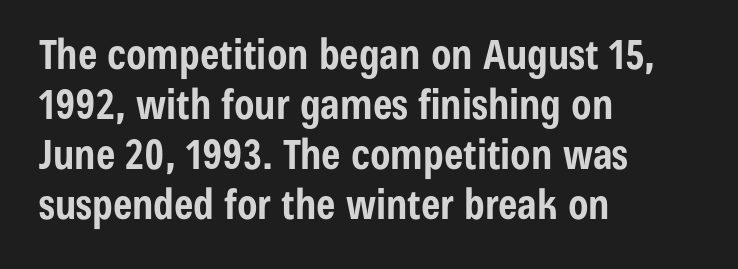
Q: Is the text bold? A: Yes.
Q: Is the text italic (slanted)? A: No, it is upright.
Q: Is the typeface a serif or a sans-serif typeface? A: Sans-serif.
Q: Is the text underlined? A: No.
Q: How is the paragraph aligned? A: Left-aligned.
Q: Is the spacing between letters normal or unusually wide? A: Normal.
Q: Width (condensed, normal, or wide)? A: Condensed.
Q: Stroke contrast? A: Low.
Q: x-height? A: Medium.
Q: Monospaced? A: No.
